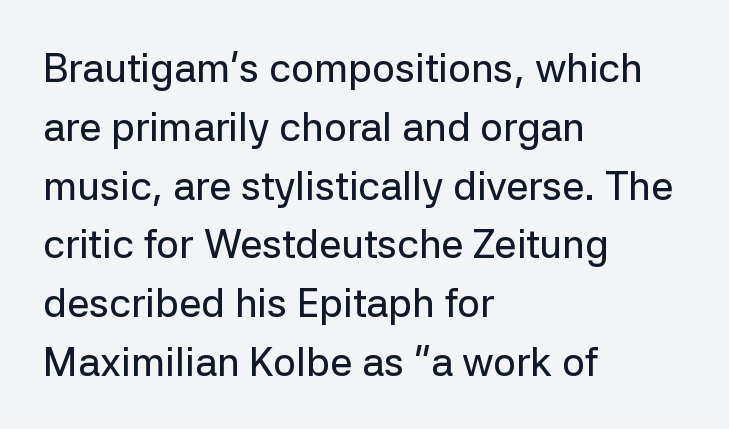
Q: Is the text italic (slanted)? A: No, it is upright.
Q: Is the typeface a serif or a sans-serif typeface? A: Sans-serif.
Q: Is the text underlined? A: No.
Q: How is the paragraph aligned? A: Left-aligned.
Q: Is the spacing between letters normal or unusually wide? A: Normal.
Q: Is the spacing between lines tight, normal or loose? A: Normal.
Q: Width (condensed, normal, or wide)? A: Normal.
Q: Stroke contrast? A: Low.
Q: x-height? A: Medium.
Q: Monospaced? A: No.
